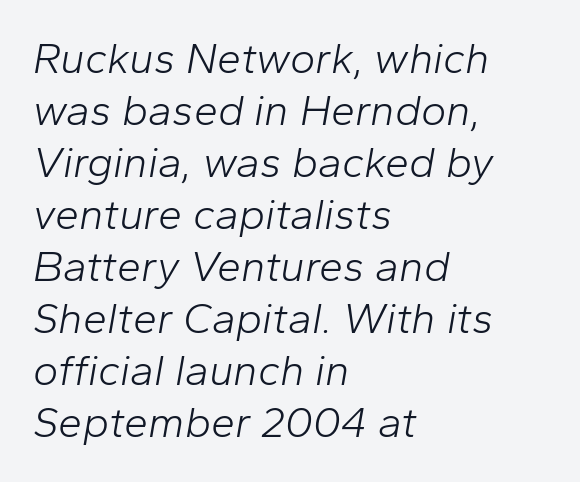
{"italic": "yes", "lean": "right", "slant_degrees": 10, "bold": "no", "weight": "light", "width": "normal", "stroke_contrast": "low", "x_height": "medium", "monospaced": "no", "underline": "no", "align": "left", "line_spacing_ratio": 1.21, "letter_spacing": "normal", "letter_spacing_em": 0.0, "glyph_px": 43}
